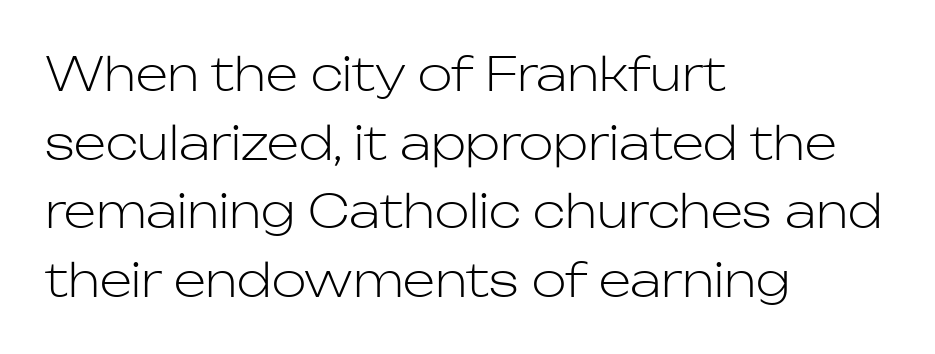
Ordinary non-slanted type is in use. Typographically, this falls in the sans-serif category. Plain, unruled lines of type. Character widths vary here, with narrow letters taking less room than wide ones.
